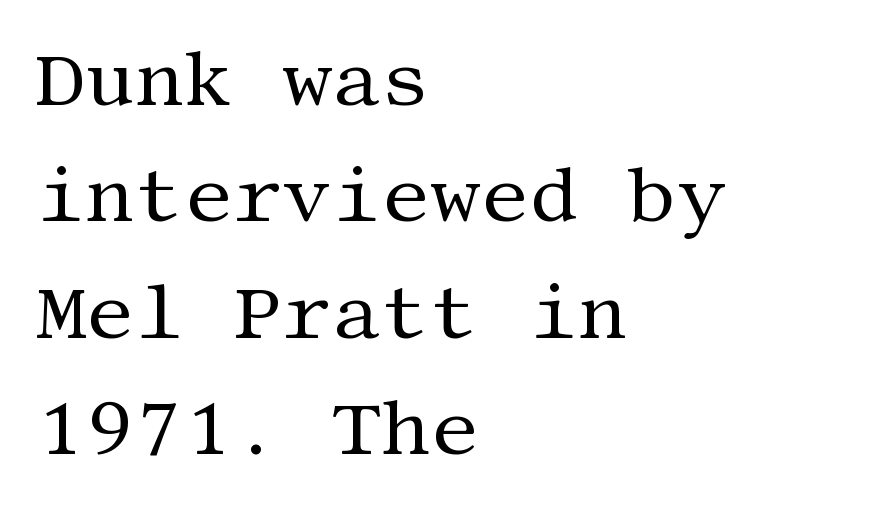
The image shows 77 px regular-weight serif type, upright; set left-aligned, normal line spacing (1.51x), normal letter spacing, not underlined; medium stroke contrast and a large x-height.
